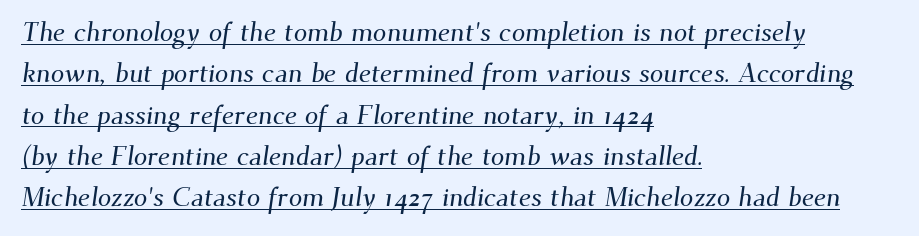
Q: Is the text underlined? A: Yes.
Q: How is the paragraph aligned? A: Left-aligned.
Q: Is the spacing between letters normal or unusually wide? A: Normal.
Q: Is the spacing between lines tight, normal or loose? A: Normal.
